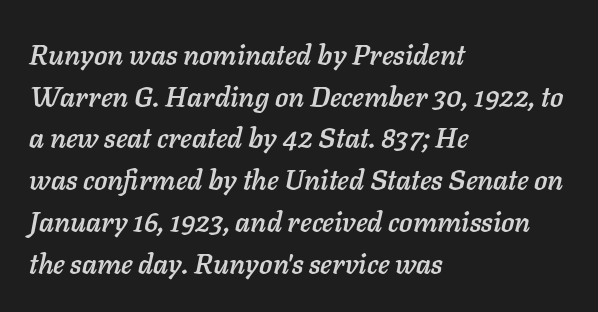
Q: Is the text italic (slanted)? A: Yes, it leans right by about 11 degrees.
Q: Is the text underlined? A: No.
Q: How is the paragraph aligned? A: Left-aligned.
Q: Is the spacing between letters normal or unusually wide? A: Normal.
Q: Is the spacing between lines tight, normal or loose? A: Normal.
Q: Width (condensed, normal, or wide)? A: Normal.
Q: Stroke contrast? A: Low.
Q: x-height? A: Medium.
Q: Monospaced? A: No.
